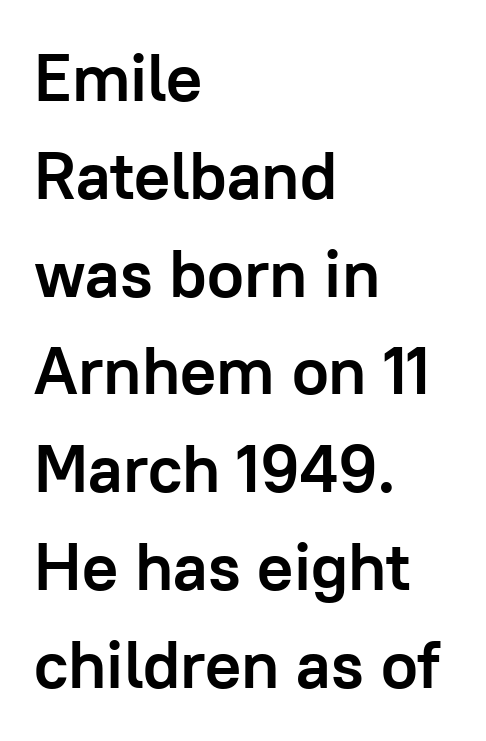
Quick note: not italic, upright. Letterform terminals end flat and unadorned throughout the passage. Students, this is bold: see how much ink each stroke carries. The space between consecutive lines is moderate.
